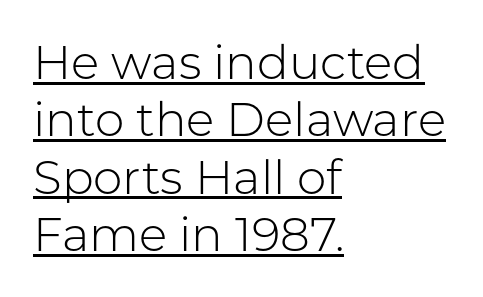
{"serif": "no", "italic": "no", "bold": "no", "weight": "light", "width": "normal", "stroke_contrast": "low", "x_height": "medium", "monospaced": "no", "underline": "yes", "align": "left", "line_spacing_ratio": 1.22, "letter_spacing": "normal", "letter_spacing_em": 0.0, "glyph_px": 47}
